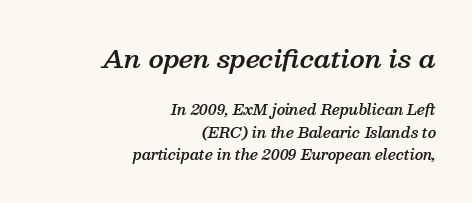
Q: Is the text bold? A: Semi-bold.
Q: Is the text italic (slanted)? A: Yes, it leans right by about 13 degrees.
Q: Is the text underlined? A: No.
Q: How is the paragraph aligned? A: Right-aligned.
Q: Is the spacing between letters normal or unusually wide? A: Normal.
Q: Is the spacing between lines tight, normal or loose? A: Normal.
Q: Which block of text is set in a larger size, the first (top) or the second (bottom)? A: The first (top) one.
